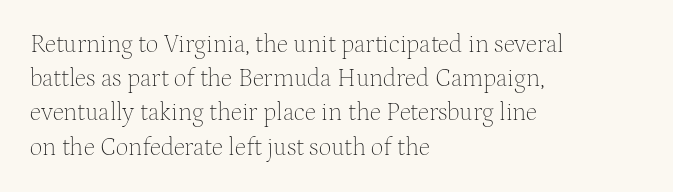
Q: Is the text bold? A: No.
Q: Is the text italic (slanted)? A: No, it is upright.
Q: Is the text underlined? A: No.
Q: How is the paragraph aligned? A: Left-aligned.
Q: Is the spacing between letters normal or unusually wide? A: Normal.
Q: Is the spacing between lines tight, normal or loose? A: Normal.
